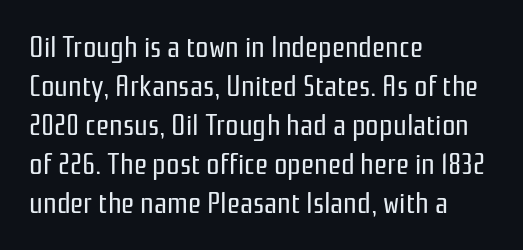
Q: Is the text bold? A: No.
Q: Is the text italic (slanted)? A: No, it is upright.
Q: Is the typeface a serif or a sans-serif typeface? A: Sans-serif.
Q: Is the text underlined? A: No.
Q: How is the paragraph aligned? A: Left-aligned.
Q: Is the spacing between letters normal or unusually wide? A: Normal.
Q: Is the spacing between lines tight, normal or loose? A: Normal.
Q: Width (condensed, normal, or wide)? A: Condensed.
Q: Stroke contrast? A: Low.
Q: x-height? A: Medium.
Q: Monospaced? A: No.
